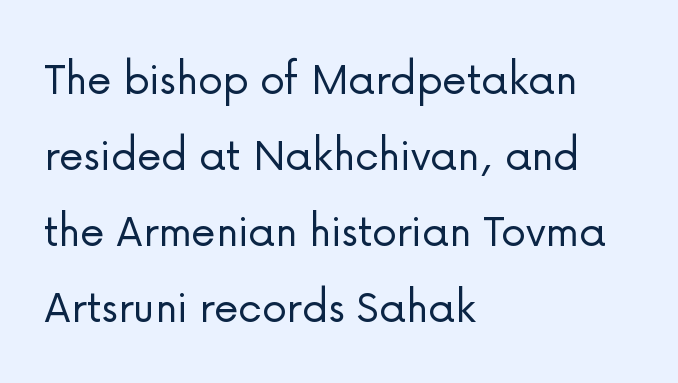
{"serif": "no", "italic": "no", "bold": "no", "weight": "light", "width": "normal", "stroke_contrast": "low", "x_height": "medium", "monospaced": "no", "underline": "no", "align": "left", "line_spacing": "normal", "line_spacing_ratio": 1.52, "letter_spacing": "normal", "letter_spacing_em": 0.0, "glyph_px": 50}
